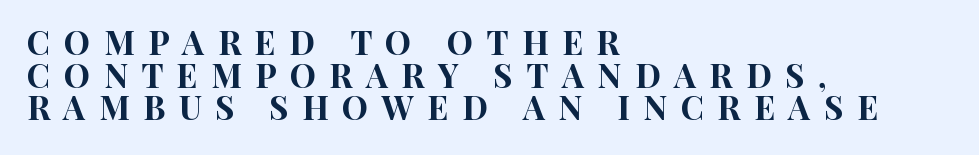
The image shows 33 px condensed sans-serif type, upright; set left-aligned, tight line spacing (0.99x), unusually wide letter spacing (+0.41 em), not underlined; high stroke contrast and a large x-height.
